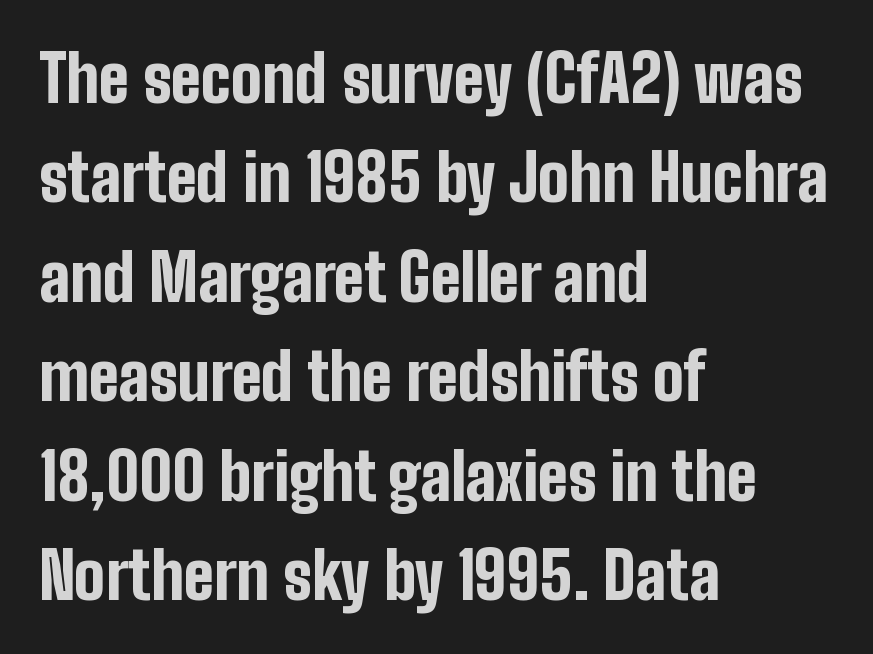
Nothing unusual about the tracking: characters are spaced as the font intends. The type sits square on the baseline with zero lean. The face used here is proportionally spaced, like ordinary book or web type. These lines are composed in type without serifs. The leading is moderate, giving the passage an even texture. The strokes are fattened all the way to bold.
